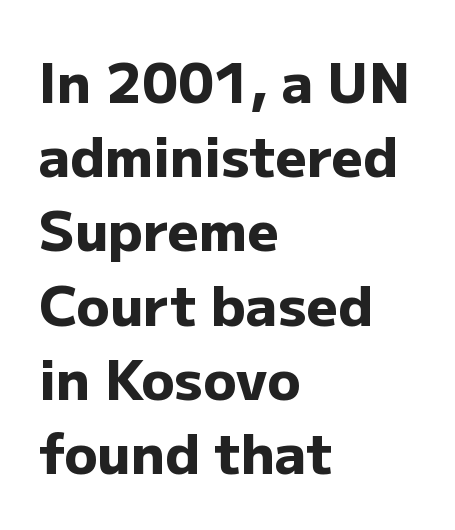
Q: Is the text bold? A: Yes.
Q: Is the text italic (slanted)? A: No, it is upright.
Q: Is the typeface a serif or a sans-serif typeface? A: Sans-serif.
Q: Is the text underlined? A: No.
Q: How is the paragraph aligned? A: Left-aligned.
Q: Is the spacing between letters normal or unusually wide? A: Normal.
Q: Is the spacing between lines tight, normal or loose? A: Normal.
Q: Width (condensed, normal, or wide)? A: Normal.
Q: Stroke contrast? A: Low.
Q: x-height? A: Medium.
Q: Monospaced? A: No.
